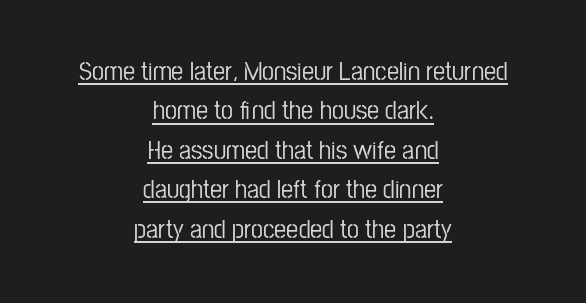
The image shows 27 px text type, upright; set centered, normal line spacing (1.46x), normal letter spacing, underlined.
